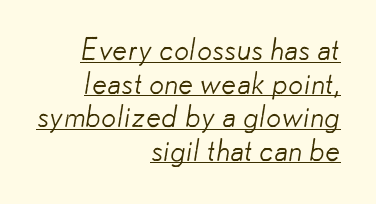
The image shows 30 px light sans-serif type; set right-aligned, tight line spacing (1.12x), normal letter spacing, underlined; low stroke contrast and a small x-height.
